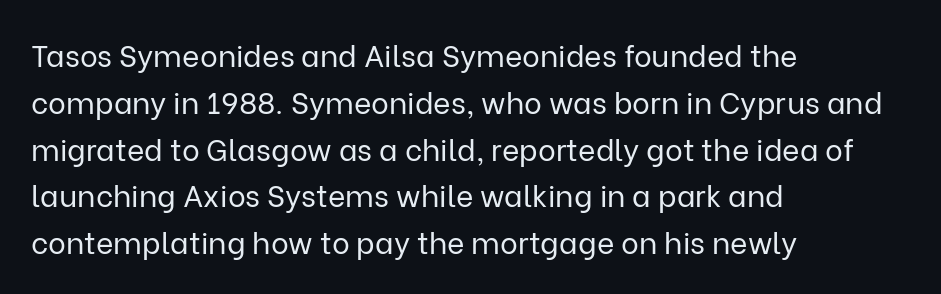
These lines are composed in type without serifs. Where is the straight margin? On the left. One glance says typical: line gaps are just what's usual. This is not heavy type; no bold has been used. Students, note that the glyphs here touch the page at normal intervals. The space beneath each line is pristine and unruled.
